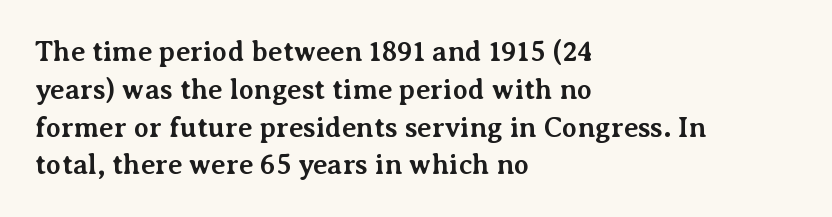
{"serif": "yes", "italic": "no", "bold": "yes", "weight": "bold", "width": "normal", "stroke_contrast": "medium", "x_height": "medium", "monospaced": "no", "underline": "no", "align": "left", "line_spacing": "normal", "line_spacing_ratio": 1.35, "letter_spacing": "normal", "letter_spacing_em": 0.0, "glyph_px": 28}
